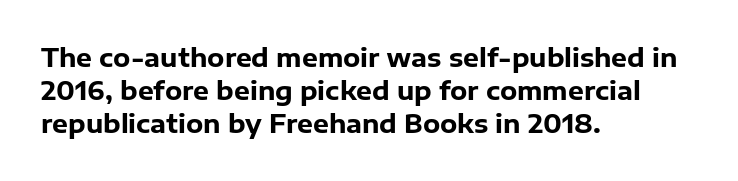
One-word summary of the alignment: left. Compared with an ordinary text face, these strokes are far heavier — a full bold. Interline gaps are of average width in this sample. Letter spacing: default. The baseline area is clear. The letters stand upright; this is a roman face.
